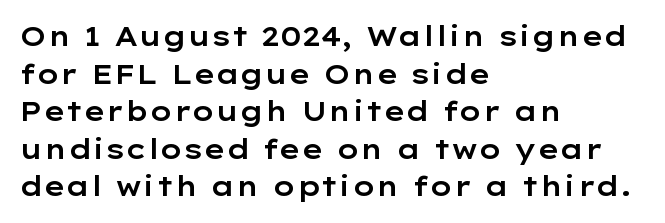
Plain, unruled lines of type. The lines in this sample share a left origin and differ only in where they stop. The specimen reads as upright at a glance. Letter spacing: default. If you measured baseline to baseline, you'd find a middling distance.
